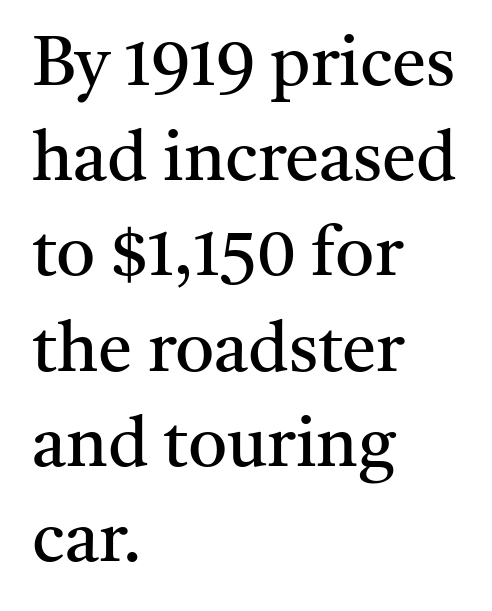
The font's upright variant was chosen for this text. No letter is thick-stroked: the sample isn't bold. Beneath every word, the page is bare. Classification — serif.
